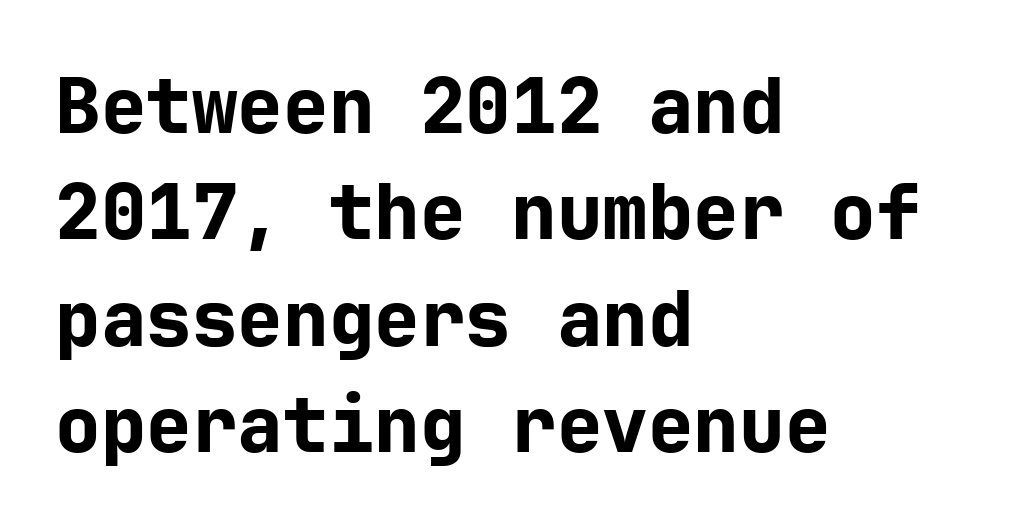
The image shows 76 px bold sans-serif type, upright; set left-aligned, normal line spacing (1.4x), normal letter spacing, not underlined; low stroke contrast and a medium x-height.
